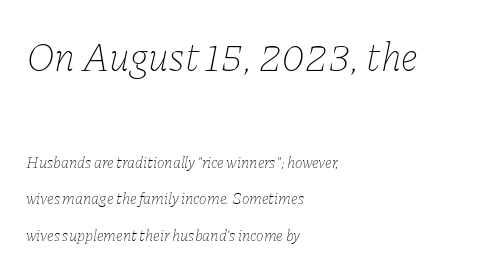
Compared with a centered layout, this one pins lines to the left instead. Caption: standard tracking, unaltered. Spacing verdict: proportional, widths tailored to each character. The designer gave the opening block more size than the closing block.
